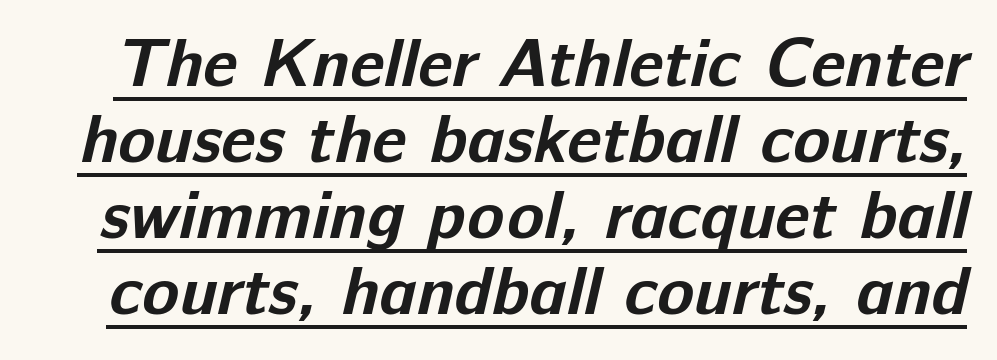
The image shows 68 px bold sans-serif type; set tight line spacing (1.12x), normal letter spacing, underlined; low stroke contrast and a medium x-height.
